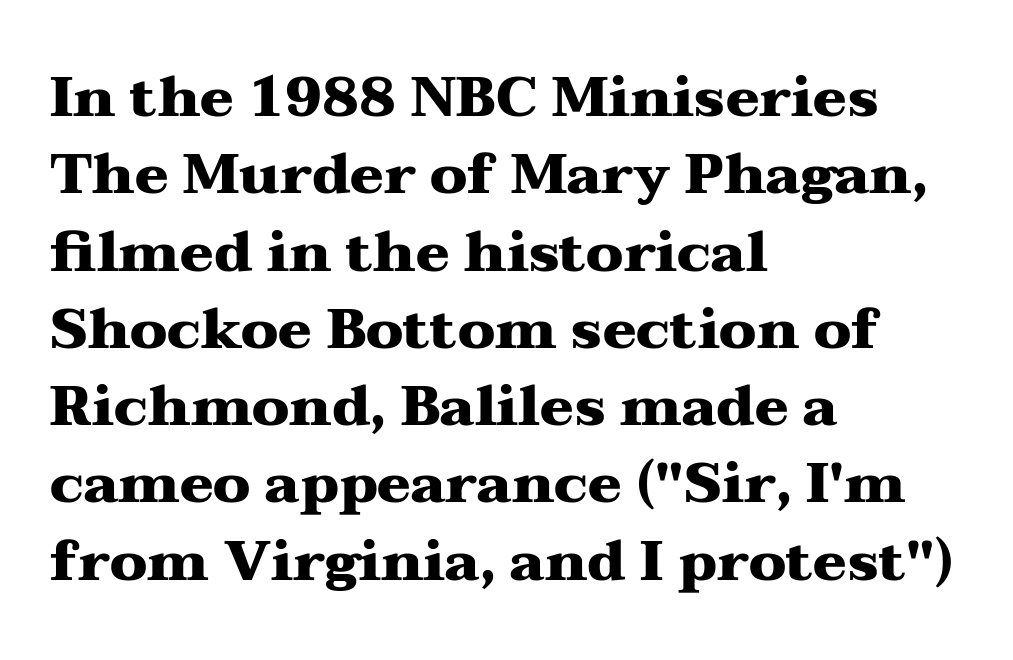
Q: Is the text bold? A: Yes.
Q: Is the text italic (slanted)? A: No, it is upright.
Q: Is the typeface a serif or a sans-serif typeface? A: Serif.
Q: Is the text underlined? A: No.
Q: How is the paragraph aligned? A: Left-aligned.
Q: Is the spacing between letters normal or unusually wide? A: Normal.
Q: Is the spacing between lines tight, normal or loose? A: Normal.
Q: Width (condensed, normal, or wide)? A: Wide.
Q: Stroke contrast? A: Medium.
Q: x-height? A: Medium.
Q: Monospaced? A: No.
